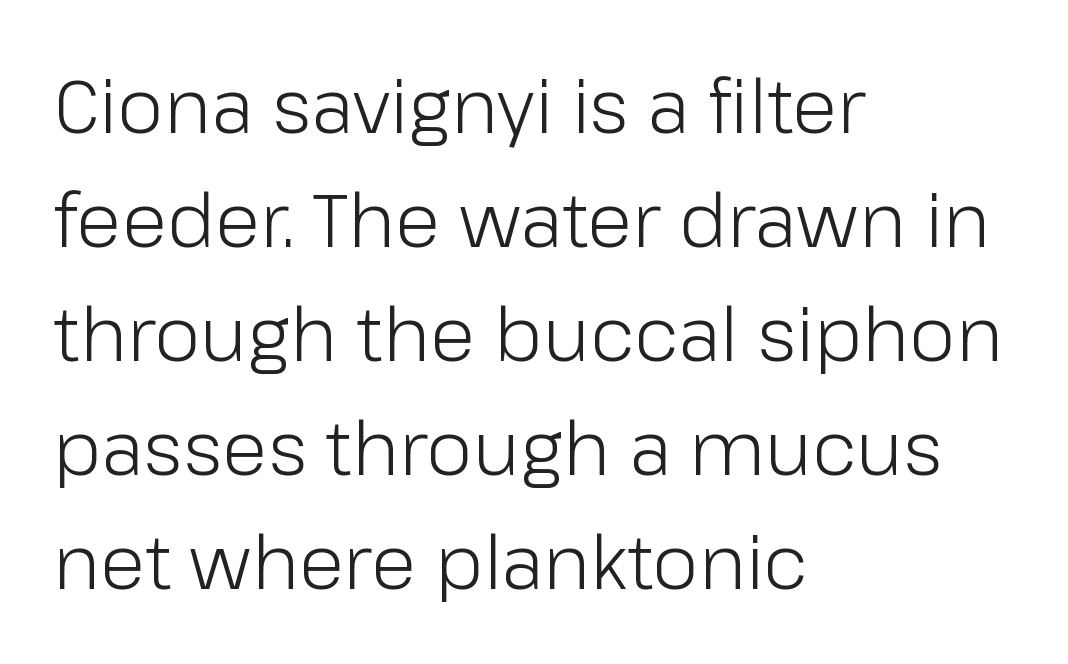
The image shows 74 px light sans-serif type, upright; set left-aligned, normal line spacing (1.54x), normal letter spacing, not underlined; low stroke contrast and a medium x-height.
